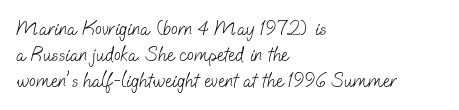
{"bold": "no", "underline": "no", "align": "left", "line_spacing": "normal", "line_spacing_ratio": 1.31, "letter_spacing": "normal", "letter_spacing_em": 0.0, "glyph_px": 20}
